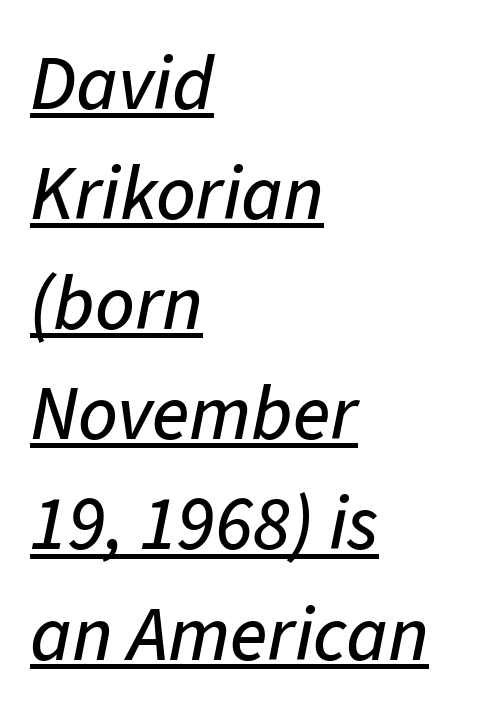
The image shows 77 px text type, italic (leaning right); set left-aligned, normal line spacing (1.43x), normal letter spacing, underlined; low stroke contrast and a medium x-height.
